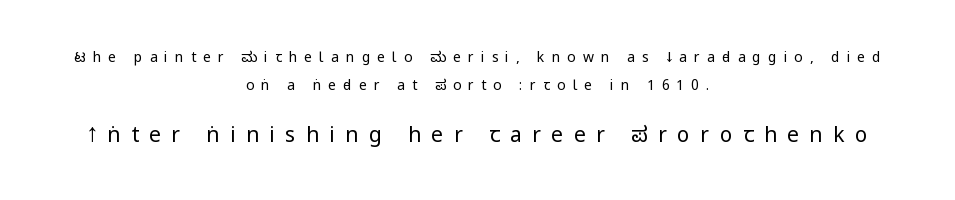
The image shows 21 px text type, upright; set centered, loose line spacing (1.99x), unusually wide letter spacing (+0.5 em), not underlined; the second (bottom) block is 1.5x larger.
